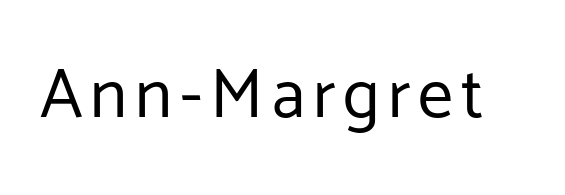
Q: Is the text bold? A: No.
Q: Is the text italic (slanted)? A: No, it is upright.
Q: Is the typeface a serif or a sans-serif typeface? A: Sans-serif.
Q: Is the text underlined? A: No.
Q: Width (condensed, normal, or wide)? A: Normal.
Q: Stroke contrast? A: Low.
Q: x-height? A: Medium.
Q: Monospaced? A: No.
